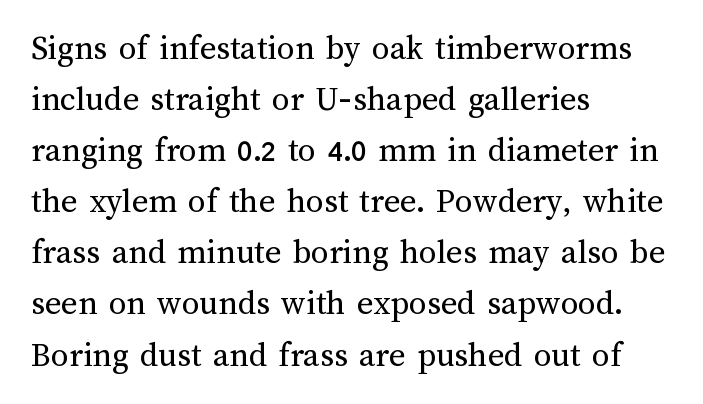
{"italic": "no", "bold": "no", "weight": "regular", "width": "normal", "stroke_contrast": "medium", "x_height": "medium", "monospaced": "no", "underline": "no", "align": "left", "line_spacing": "normal", "line_spacing_ratio": 1.46, "letter_spacing": "normal", "letter_spacing_em": 0.0, "glyph_px": 35}
